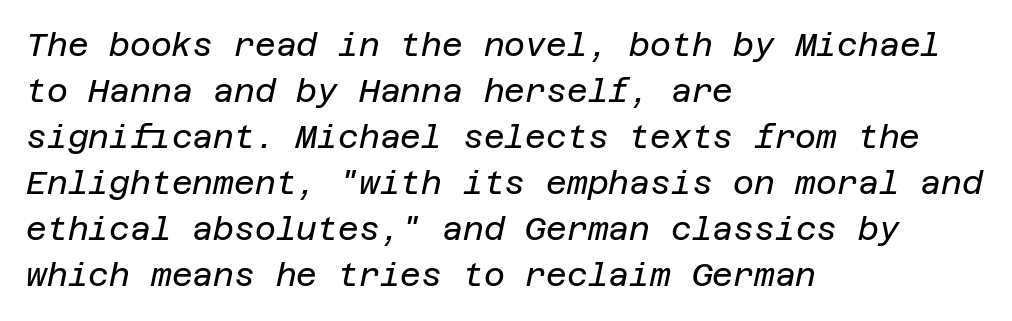
The image shows 32 px regular-weight type, italic (leaning right); set left-aligned, normal line spacing (1.44x), normal letter spacing, not underlined; low stroke contrast and a large x-height.
